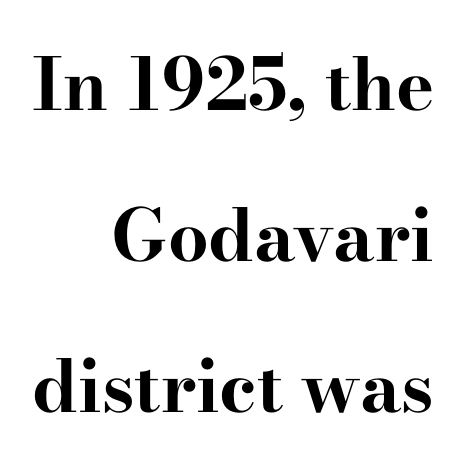
{"serif": "yes", "italic": "no", "bold": "yes", "weight": "bold", "width": "wide", "stroke_contrast": "high", "x_height": "small", "monospaced": "no", "underline": "no", "align": "right", "line_spacing": "loose", "line_spacing_ratio": 2.1, "letter_spacing": "normal", "letter_spacing_em": 0.0, "glyph_px": 72}
